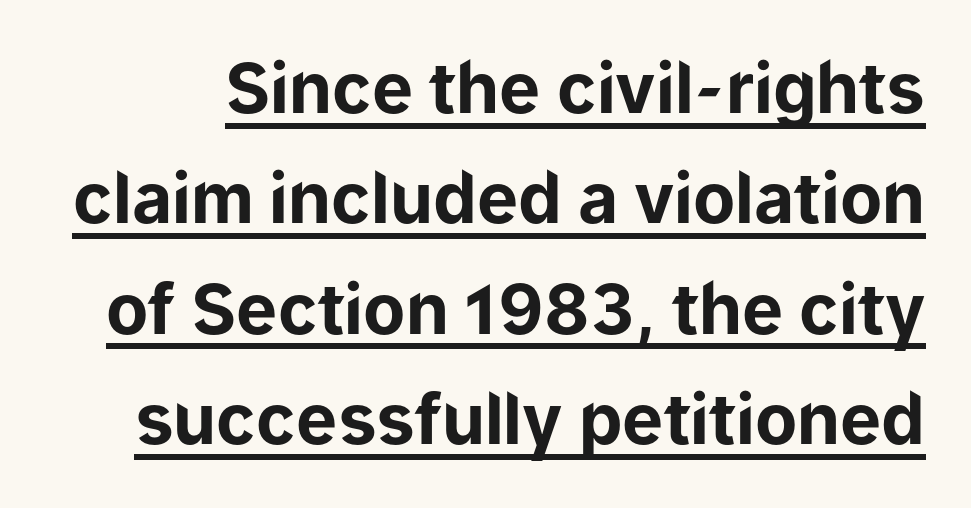
{"serif": "no", "italic": "no", "bold": "yes", "weight": "bold", "width": "normal", "stroke_contrast": "low", "x_height": "medium", "monospaced": "no", "underline": "yes", "line_spacing": "normal", "line_spacing_ratio": 1.6, "letter_spacing": "normal", "letter_spacing_em": 0.0, "glyph_px": 69}
